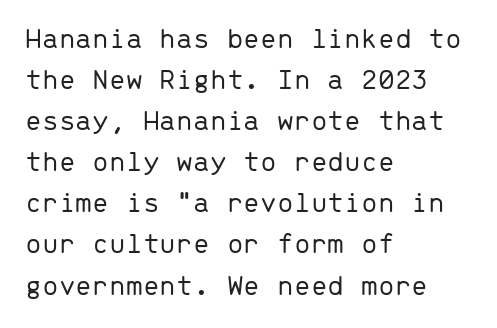
The image shows 30 px light sans-serif type, upright, monospaced; set left-aligned, normal line spacing (1.37x), normal letter spacing, not underlined; low stroke contrast and a medium x-height.
